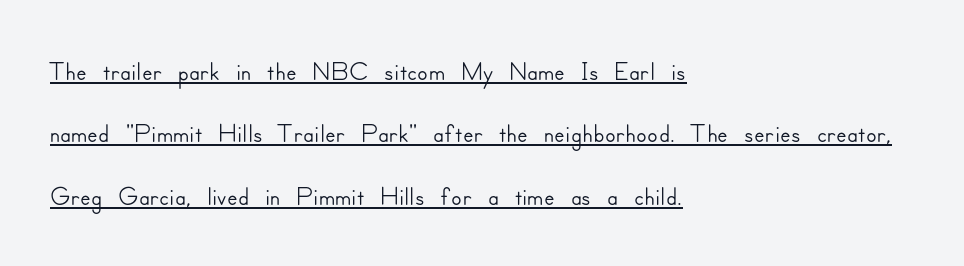
How would I describe the line gaps? Plain and ordinary. A continuous stroke trails under the words, as in a hyperlink. Nothing unusual about the tracking: characters are spaced as the font intends. Casual observation: everything's shoved over to the left. Type style note: lacks serifs. Nope, not italic — everything's standing straight.
